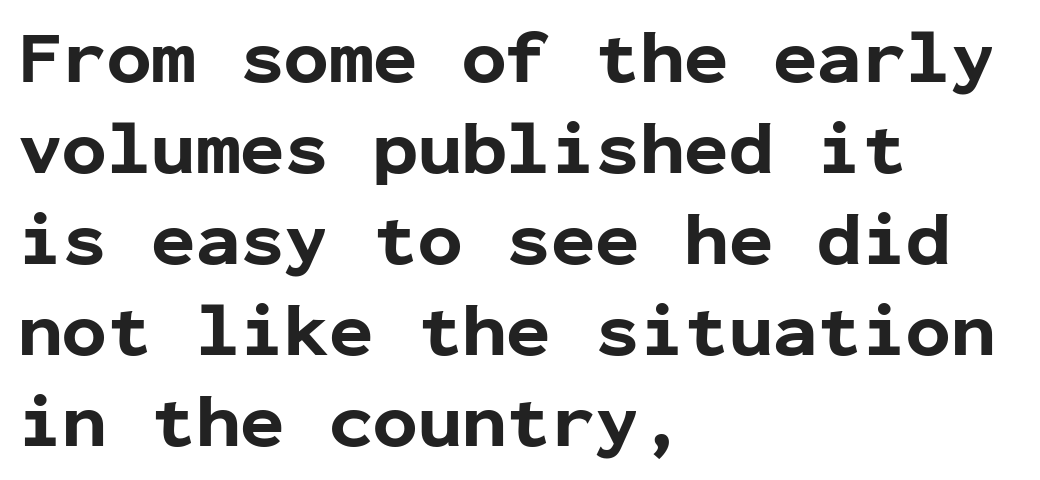
The image shows 74 px bold sans-serif type, upright, monospaced; set left-aligned, line spacing 1.23x, normal letter spacing, not underlined; low stroke contrast and a medium x-height.
